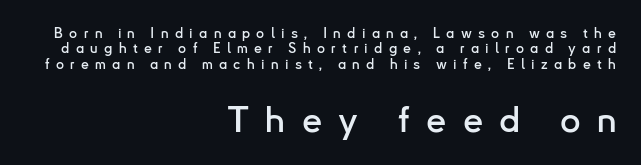
The image shows 36 px sans-serif type, upright; set right-aligned, tight line spacing (1.1x), unusually wide letter spacing (+0.45 em), not underlined; the second (bottom) block is 2.57x larger; low stroke contrast and a small x-height.
